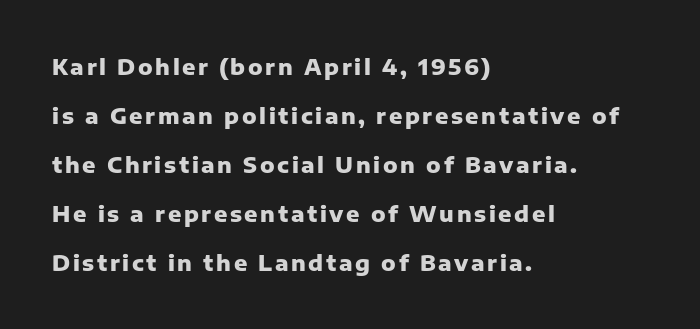
Reading down the block, your eye returns to a fixed left position each line. The line-height multiplier appears high, well above default. Has an underline been added? It has not. I'd describe the lettering as bold — thick and assertive.
